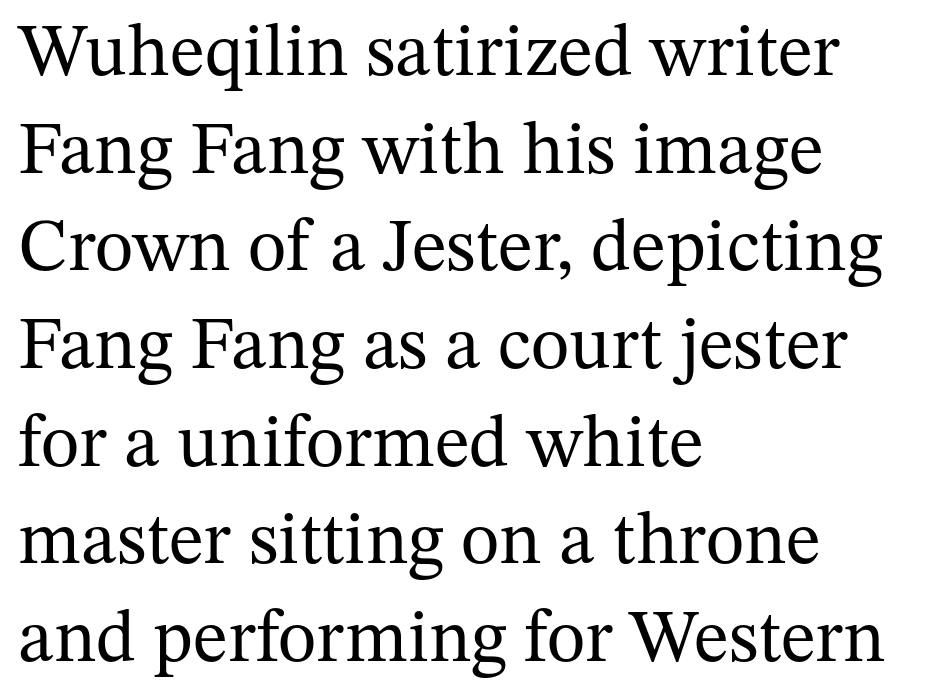
Q: Is the text bold? A: No.
Q: Is the text italic (slanted)? A: No, it is upright.
Q: Is the typeface a serif or a sans-serif typeface? A: Serif.
Q: Is the text underlined? A: No.
Q: How is the paragraph aligned? A: Left-aligned.
Q: Is the spacing between letters normal or unusually wide? A: Normal.
Q: Is the spacing between lines tight, normal or loose? A: Normal.
Q: Width (condensed, normal, or wide)? A: Normal.
Q: Stroke contrast? A: Medium.
Q: x-height? A: Medium.
Q: Monospaced? A: No.
